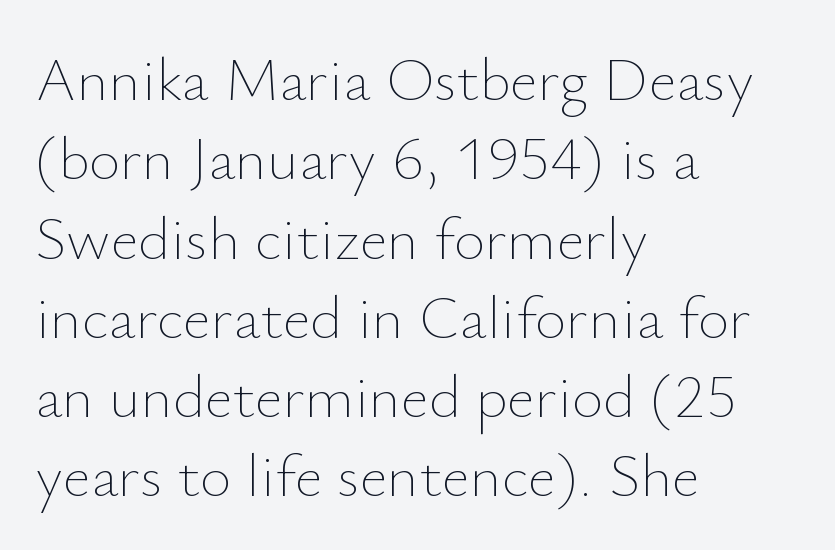
Q: Is the text bold? A: No.
Q: Is the text italic (slanted)? A: No, it is upright.
Q: Is the text underlined? A: No.
Q: How is the paragraph aligned? A: Left-aligned.
Q: Is the spacing between letters normal or unusually wide? A: Normal.
Q: Is the spacing between lines tight, normal or loose? A: Normal.
Q: Width (condensed, normal, or wide)? A: Normal.
Q: Stroke contrast? A: Low.
Q: x-height? A: Small.
Q: Monospaced? A: No.
